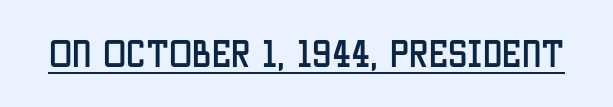
The image shows 31 px condensed sans-serif type, upright; set normal letter spacing, underlined; low stroke contrast and a large x-height.
